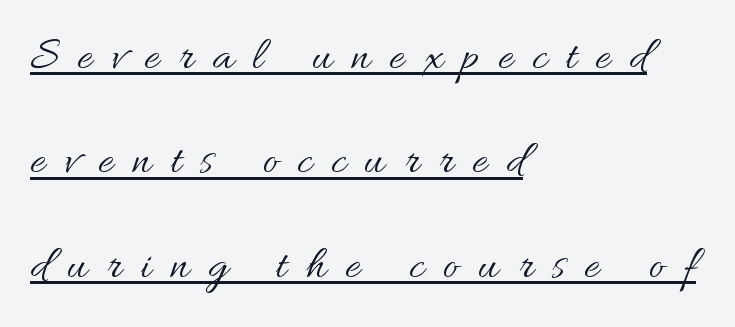
The image shows 46 px regular-weight type; set left-aligned, loose line spacing (2.27x), unusually wide letter spacing (+0.42 em), underlined; medium stroke contrast and a small x-height.
